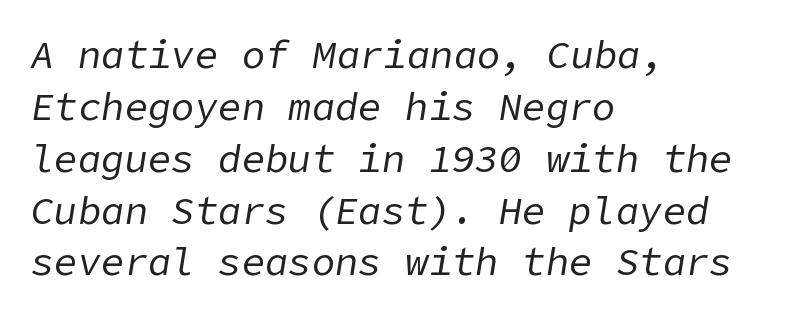
Q: Is the text bold? A: No.
Q: Is the text italic (slanted)? A: Yes, it leans right by about 9 degrees.
Q: Is the text underlined? A: No.
Q: How is the paragraph aligned? A: Left-aligned.
Q: Is the spacing between letters normal or unusually wide? A: Normal.
Q: Is the spacing between lines tight, normal or loose? A: Normal.
Q: Width (condensed, normal, or wide)? A: Normal.
Q: Stroke contrast? A: Low.
Q: x-height? A: Medium.
